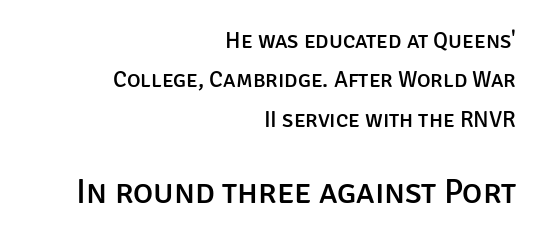
The baseline area is clear. This sample is right-justified, so line beginnings fall wherever the words allow. The rendering uses natural spacing where letterforms have individual widths. This rendering employs a face without finishing strokes, i.e., a sans-serif. The passage shown has conventional tracking throughout.
